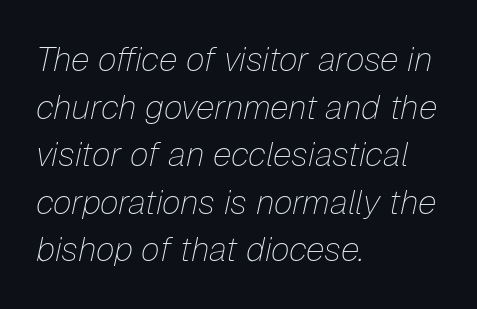
No heavy texture on the line: the type isn't bold. Line starts are locked; line ends wander. Varying glyph widths throughout — classic text-font behaviour. Here the glyphs are tracked normally, forming tight word shapes. Tall strokes in this sample are angled rather than plumb. Leading matches the norm, producing a regular column.
